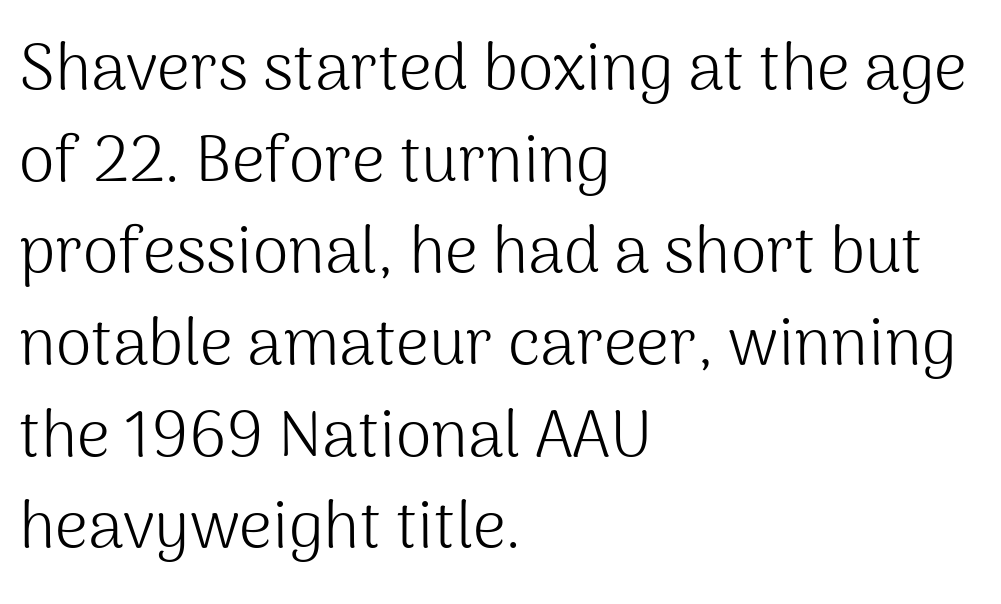
The image shows 65 px light sans-serif type, upright; set left-aligned, normal line spacing (1.41x), normal letter spacing, not underlined; medium stroke contrast and a medium x-height.
